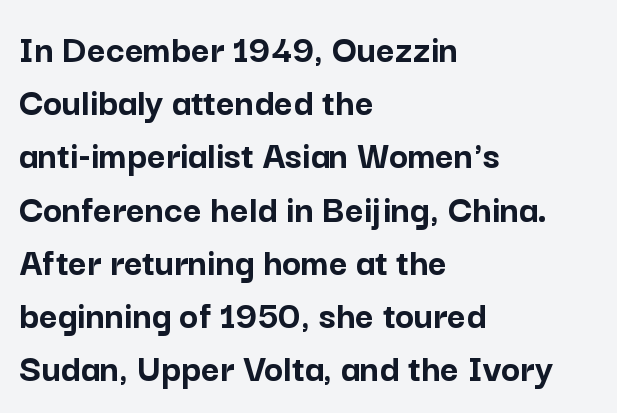
The image shows 40 px semibold sans-serif type, upright; set left-aligned, normal line spacing (1.33x), normal letter spacing, not underlined; low stroke contrast and a medium x-height.
